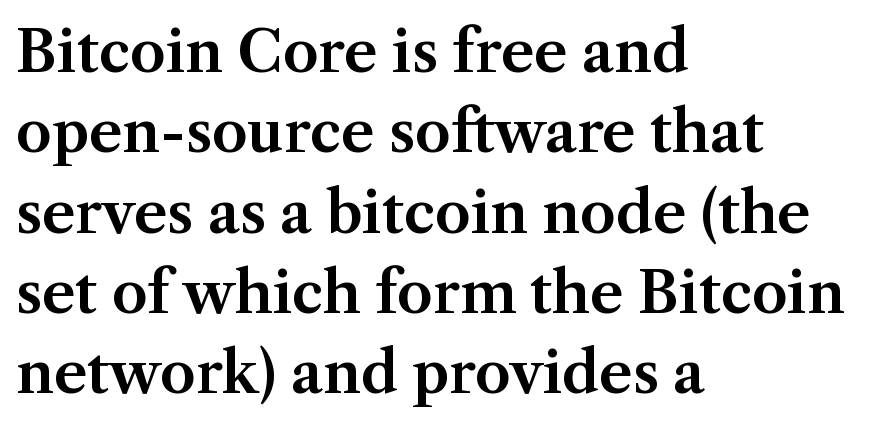
The image shows 57 px serif type, upright; set left-aligned, normal line spacing (1.41x), normal letter spacing, not underlined; medium stroke contrast and a medium x-height.
